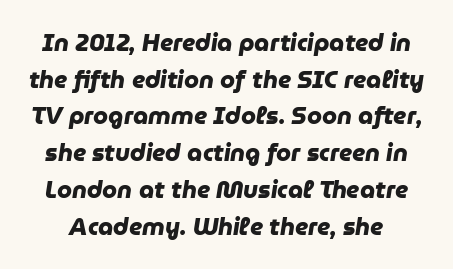
The image shows 24 px bold type; set normal line spacing (1.53x), normal letter spacing, not underlined.
